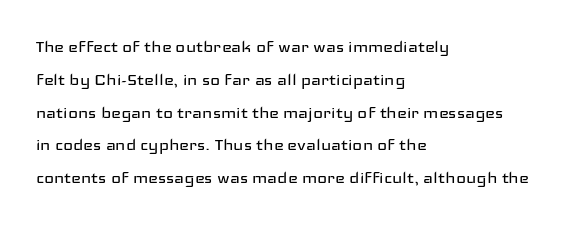
Q: Is the text bold? A: No.
Q: Is the text italic (slanted)? A: No, it is upright.
Q: Is the text underlined? A: No.
Q: How is the paragraph aligned? A: Left-aligned.
Q: Is the spacing between letters normal or unusually wide? A: Normal.
Q: Is the spacing between lines tight, normal or loose? A: Normal.
